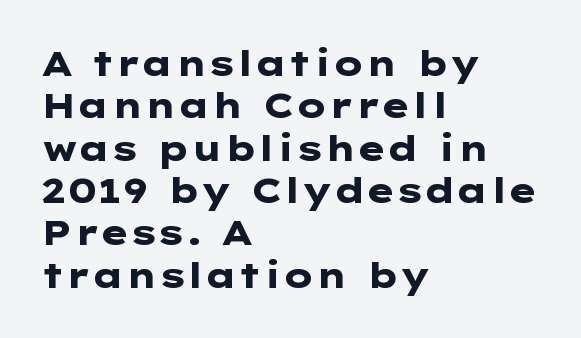
Do the letters lean? They stand straight. How are the letters spaced? Ordinarily, with no added tracking. A bare baseline throughout the passage. No feet cap the strokes, marking this as sans-serif type. The paragraph has a hard left edge and a soft right edge. The rendering uses a bold face; every stroke is thick and dark.
